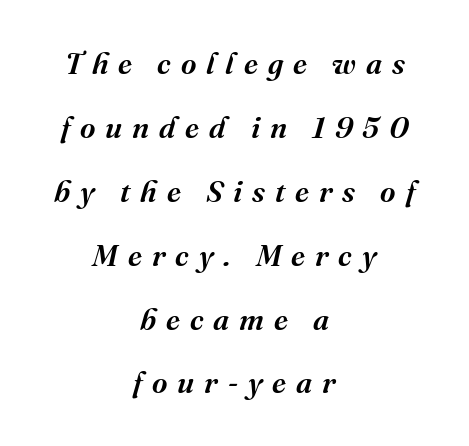
The image shows 30 px semibold serif type, italic (leaning right); set centered, loose line spacing (2.13x), unusually wide letter spacing (+0.33 em), not underlined; medium stroke contrast and a medium x-height.
